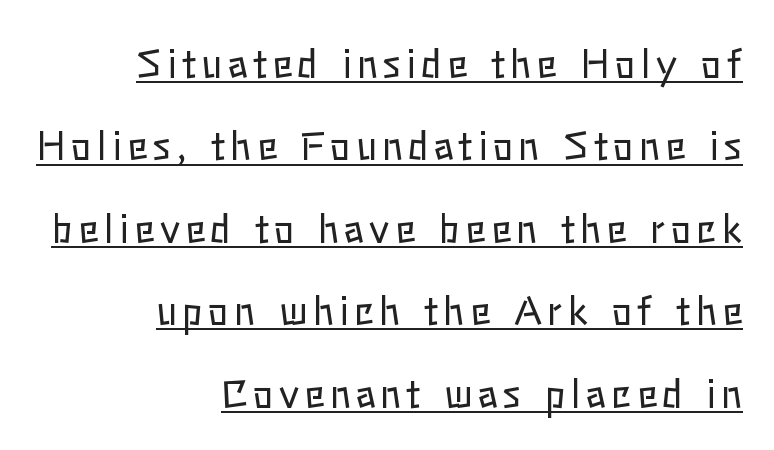
Q: Is the text bold? A: No.
Q: Is the text italic (slanted)? A: No, it is upright.
Q: Is the text underlined? A: Yes.
Q: How is the paragraph aligned? A: Right-aligned.
Q: Is the spacing between lines tight, normal or loose? A: Loose.
Q: Width (condensed, normal, or wide)? A: Normal.
Q: Stroke contrast? A: Low.
Q: x-height? A: Medium.
Q: Monospaced? A: No.
